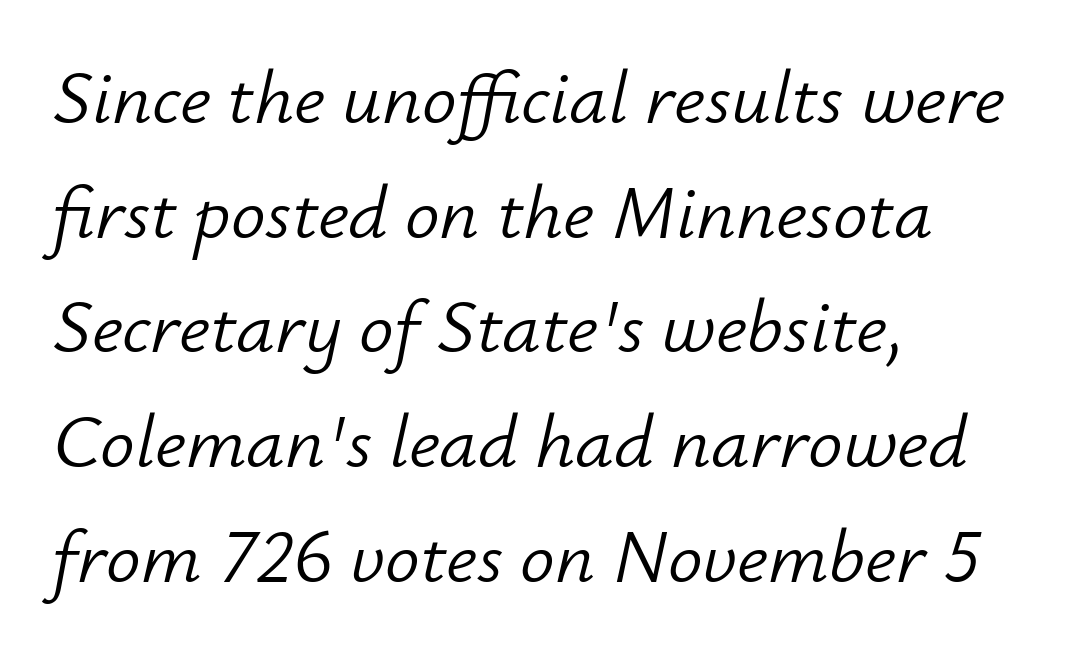
The image shows 77 px light type, italic (leaning right); set left-aligned, normal line spacing (1.49x), normal letter spacing, not underlined; low stroke contrast and a small x-height.
